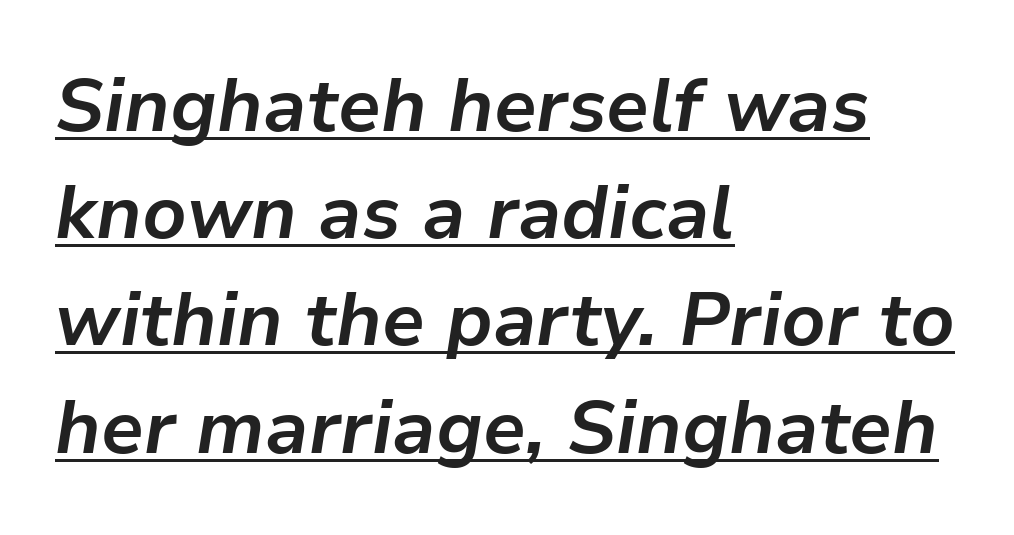
{"italic": "yes", "lean": "right", "slant_degrees": 9, "bold": "yes", "weight": "bold", "width": "normal", "stroke_contrast": "low", "x_height": "medium", "monospaced": "no", "underline": "yes", "align": "left", "line_spacing": "normal", "line_spacing_ratio": 1.43, "letter_spacing": "normal", "letter_spacing_em": 0.0, "glyph_px": 75}
